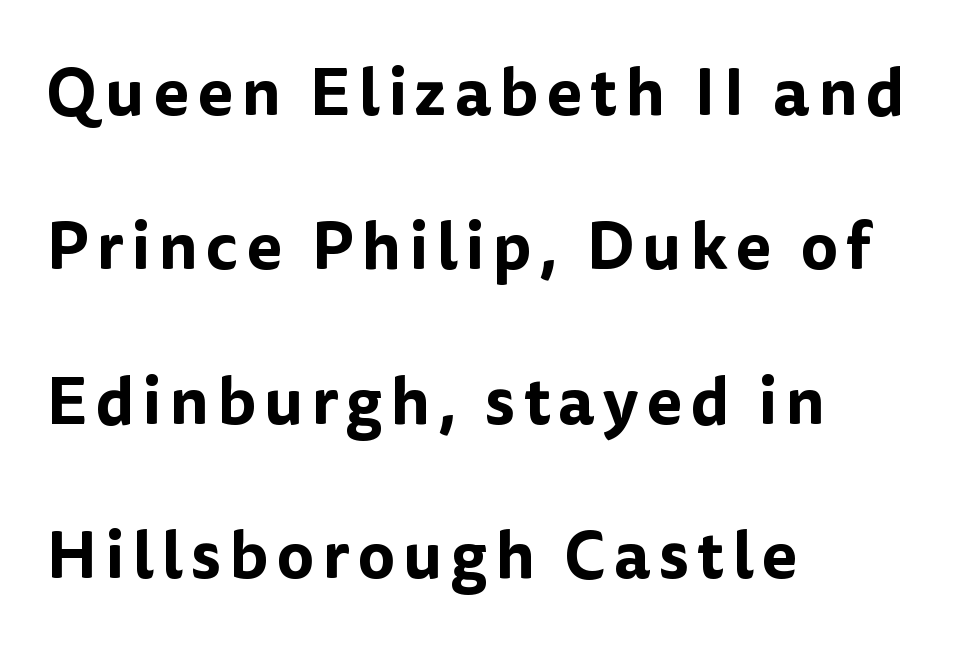
The image shows 66 px sans-serif type, upright; set left-aligned, loose line spacing (2.34x), not underlined; low stroke contrast and a medium x-height.
